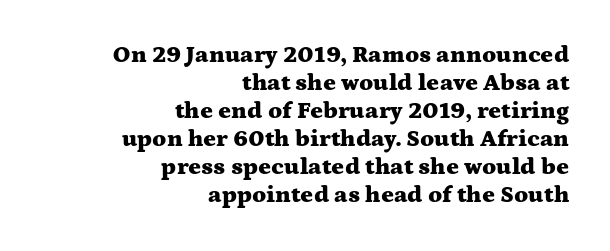
Q: Is the text bold? A: Yes.
Q: Is the text italic (slanted)? A: No, it is upright.
Q: Is the text underlined? A: No.
Q: How is the paragraph aligned? A: Right-aligned.
Q: Is the spacing between letters normal or unusually wide? A: Normal.
